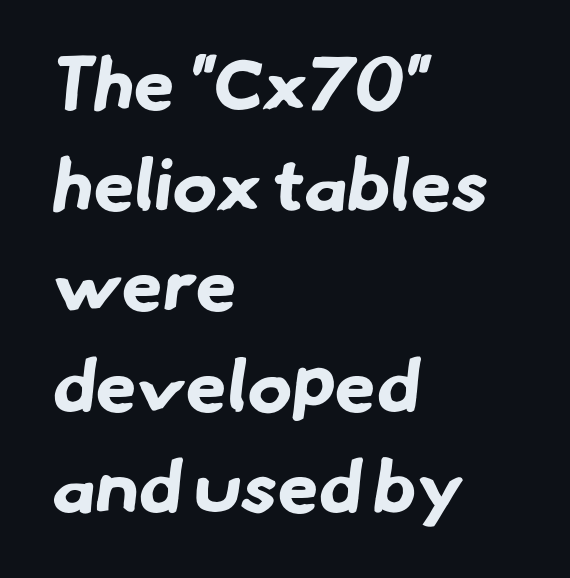
Varying glyph widths throughout — classic text-font behaviour. Characters follow at the spacing the type designer built in. Summary of weight: heavy, a full bold. The zone under the glyphs is completely vacant. Classification — sans serif. Alignment: flush left.
